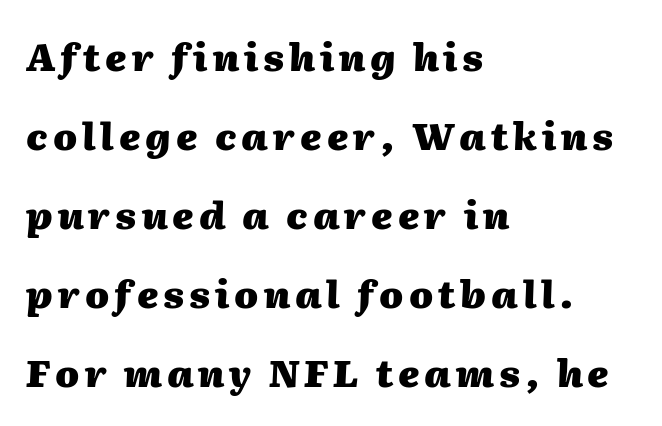
Q: Is the text bold? A: Yes.
Q: Is the text italic (slanted)? A: Yes, it leans right by about 2 degrees.
Q: Is the text underlined? A: No.
Q: How is the paragraph aligned? A: Left-aligned.
Q: Is the spacing between lines tight, normal or loose? A: Loose.
Q: Width (condensed, normal, or wide)? A: Normal.
Q: Stroke contrast? A: Medium.
Q: x-height? A: Medium.
Q: Monospaced? A: No.
